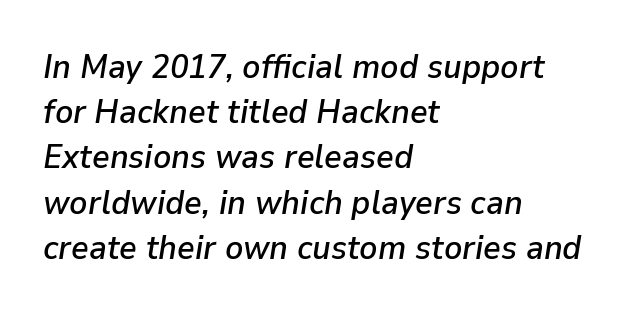
Regarding leading, the lines here are spaced in the standard way. Beneath every word, the page is bare. This sample uses plain, unmodified letter spacing. A student would call this left alignment; a typographer would say flush left, rag right. The specimen reads as italic at a glance.
